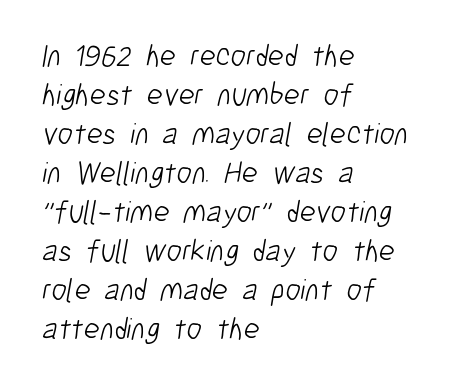
{"serif": "no", "bold": "no", "weight": "light", "width": "condensed", "stroke_contrast": "low", "x_height": "medium", "monospaced": "no", "underline": "no", "align": "left", "line_spacing": "normal", "line_spacing_ratio": 1.26, "letter_spacing": "normal", "letter_spacing_em": 0.0, "glyph_px": 31}
